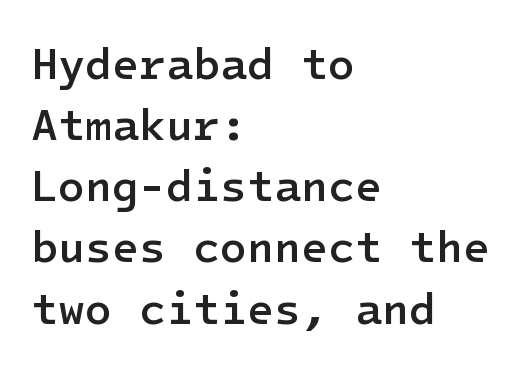
Look at the stroke-to-counter ratio: somewhat heavy, a semibold. Line beginnings align vertically; line endings do not. Rendered with straight, roman letterforms. Each word holds together tightly as a unit, with standard inter-letter gaps. Plain, unruled lines of type.
